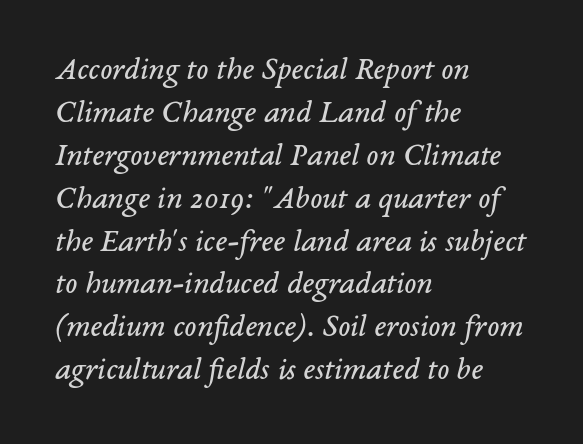
Q: Is the text bold? A: No.
Q: Is the text italic (slanted)? A: Yes, it leans right by about 14 degrees.
Q: Is the typeface a serif or a sans-serif typeface? A: Serif.
Q: Is the text underlined? A: No.
Q: How is the paragraph aligned? A: Left-aligned.
Q: Is the spacing between letters normal or unusually wide? A: Normal.
Q: Is the spacing between lines tight, normal or loose? A: Normal.
Q: Width (condensed, normal, or wide)? A: Normal.
Q: Stroke contrast? A: Low.
Q: x-height? A: Medium.
Q: Monospaced? A: No.
